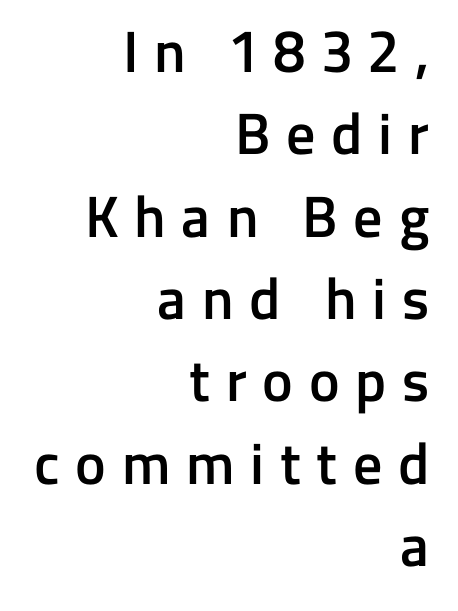
I'd call this a sans setting — the letters go barefoot. The passage is arranged like a letterhead date or caption credit — flush right. Rendered with straight, roman letterforms. The lines sit at an ordinary, default distance from one another. The glyphs have the mass of a demibold cut, below bold. This sample has the flowing, uneven cadence of proportional lettering.
